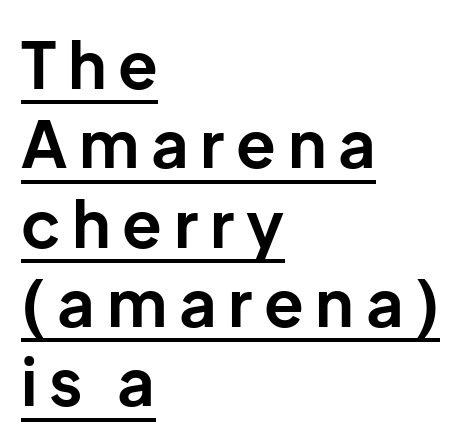
The image shows 65 px bold sans-serif type, upright; set left-aligned, line spacing 1.22x, underlined; low stroke contrast and a medium x-height.
